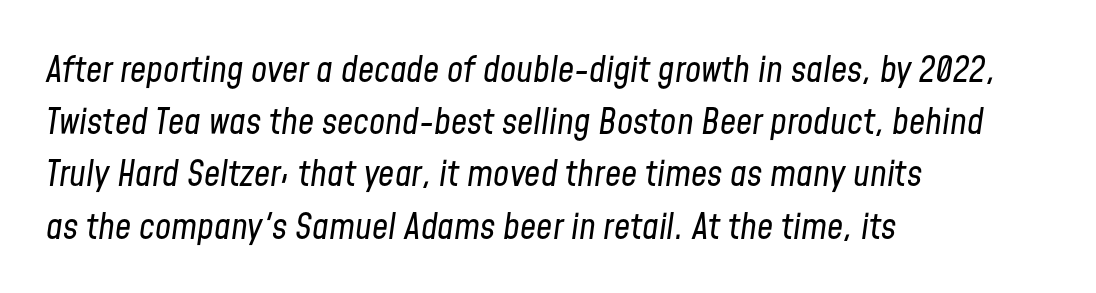
The image shows 36 px regular-weight, condensed type, italic (leaning right); set left-aligned, normal line spacing (1.45x), normal letter spacing, not underlined; low stroke contrast and a medium x-height.
